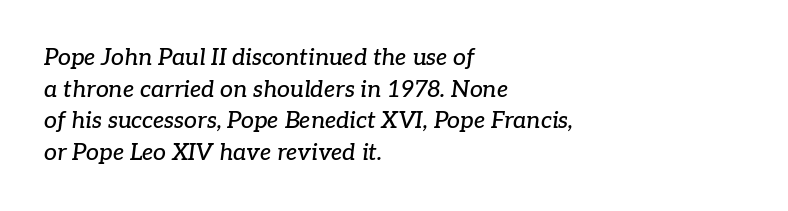
Q: Is the text italic (slanted)? A: Yes, it leans right by about 7 degrees.
Q: Is the text underlined? A: No.
Q: How is the paragraph aligned? A: Left-aligned.
Q: Is the spacing between letters normal or unusually wide? A: Normal.
Q: Is the spacing between lines tight, normal or loose? A: Normal.
